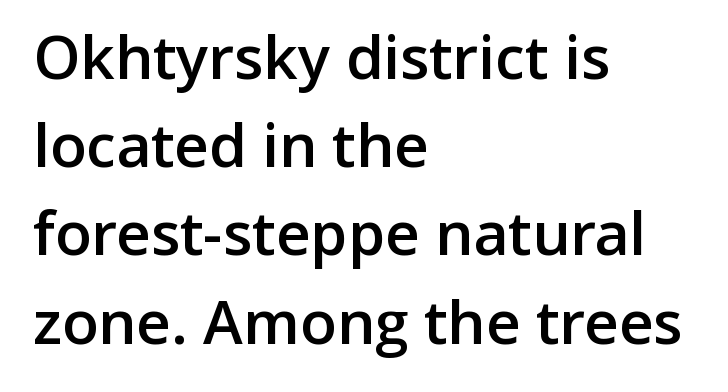
Notice how the stems are strictly vertical — no italics here. Decoration check: the copy has no underline. Serif or sans? Sans — the stroke terminals are bare. Varying glyph widths throughout — classic text-font behaviour. Nobody touched the tracking dial on this one.
